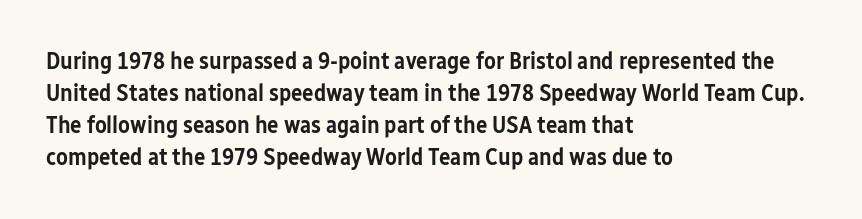
The string is rendered with underlining switched off. Stroke thickness is moderately raised; the sample reads as semibold. Tracking here is standard; glyphs follow each other at the usual distance. The block of text has a typical density, with ordinary space between rows.
